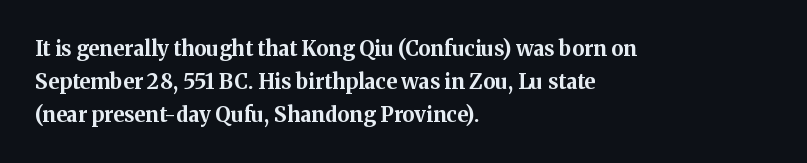
The image shows 21 px bold type, upright; set left-aligned, normal line spacing (1.56x), normal letter spacing, not underlined.
